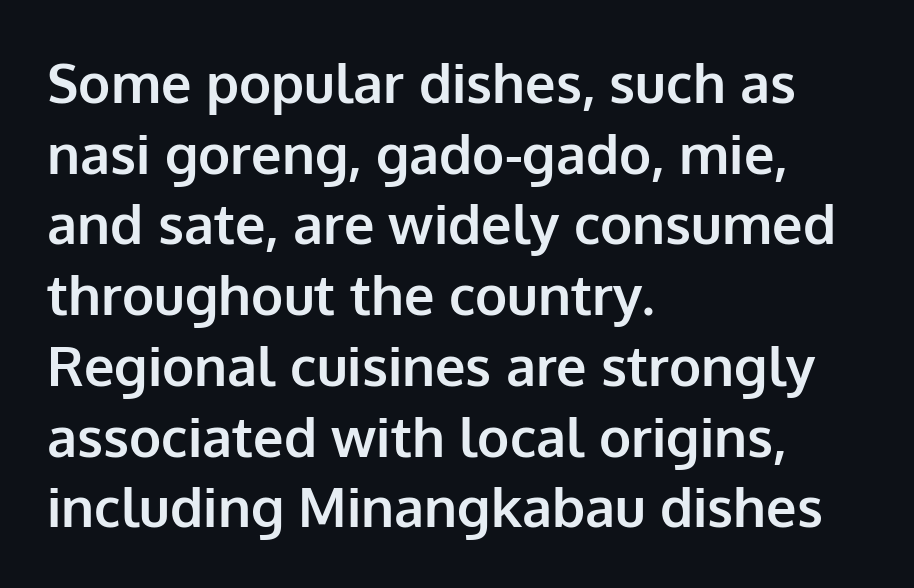
{"serif": "no", "italic": "no", "bold": "yes", "weight": "bold", "width": "normal", "stroke_contrast": "low", "x_height": "medium", "monospaced": "no", "underline": "no", "align": "left", "line_spacing": "normal", "line_spacing_ratio": 1.31, "letter_spacing": "normal", "letter_spacing_em": 0.0, "glyph_px": 54}
